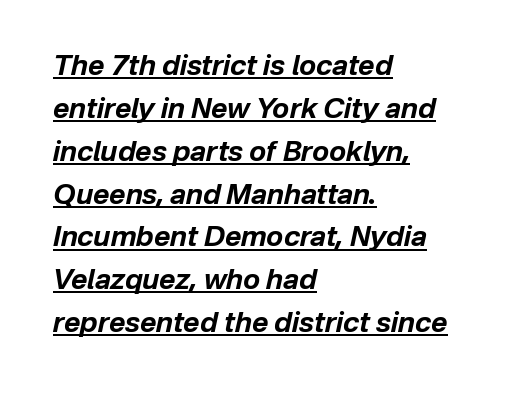
{"italic": "yes", "lean": "right", "slant_degrees": 12, "bold": "yes", "weight": "bold", "width": "normal", "stroke_contrast": "low", "x_height": "medium", "monospaced": "no", "underline": "yes", "align": "left", "line_spacing": "normal", "line_spacing_ratio": 1.53, "letter_spacing": "normal", "letter_spacing_em": 0.0, "glyph_px": 28}
